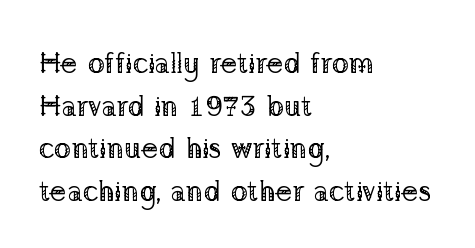
Q: Is the text bold? A: No.
Q: Is the text italic (slanted)? A: No, it is upright.
Q: Is the typeface a serif or a sans-serif typeface? A: Serif.
Q: Is the text underlined? A: No.
Q: How is the paragraph aligned? A: Left-aligned.
Q: Is the spacing between letters normal or unusually wide? A: Normal.
Q: Is the spacing between lines tight, normal or loose? A: Normal.
Q: Width (condensed, normal, or wide)? A: Normal.
Q: Stroke contrast? A: Low.
Q: x-height? A: Medium.
Q: Monospaced? A: No.
